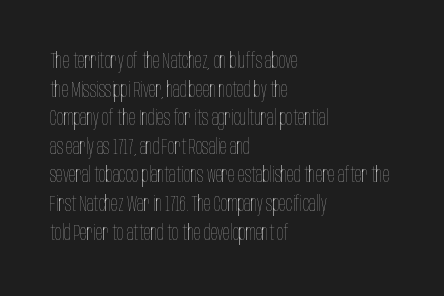
The image shows 22 px text type, upright; set left-aligned, normal line spacing (1.3x), normal letter spacing, not underlined.
